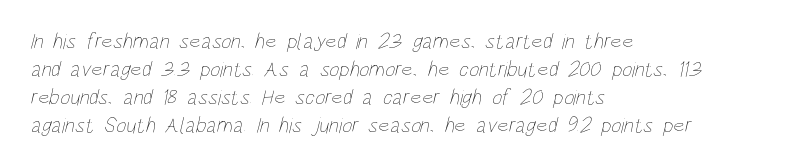
{"bold": "no", "underline": "no", "align": "left", "line_spacing": "normal", "line_spacing_ratio": 1.28, "letter_spacing": "normal", "letter_spacing_em": 0.0, "glyph_px": 22}
